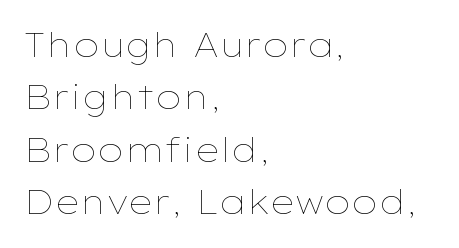
This rendering leaves character spacing at its baseline value. In CSS terms this would be text-align: left. Counters stay open thanks to moderate or lighter strokes. If you measured baseline to baseline, you'd find a middling distance. Beneath every word, the page is bare. A typesetter would call this proportional, since set widths differ per character.
